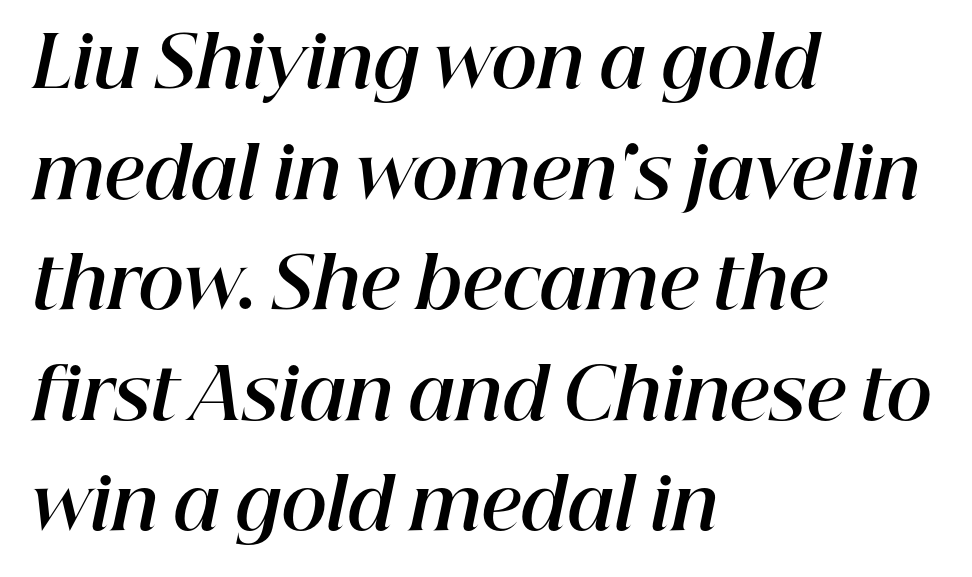
Caption: bold face, heavy strokes. You could not count columns in this text — the font is proportionally spaced. The words here are not underlined. The line-height multiplier appears to be the usual default.
